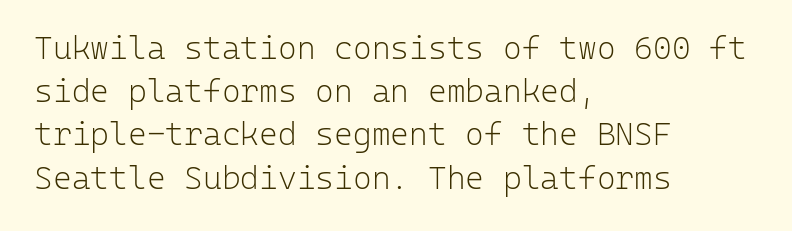
{"serif": "no", "italic": "no", "bold": "no", "weight": "light", "width": "normal", "stroke_contrast": "low", "x_height": "medium", "monospaced": "yes", "underline": "no", "align": "left", "line_spacing": "normal", "line_spacing_ratio": 1.35, "letter_spacing": "normal", "letter_spacing_em": 0.0, "glyph_px": 32}
